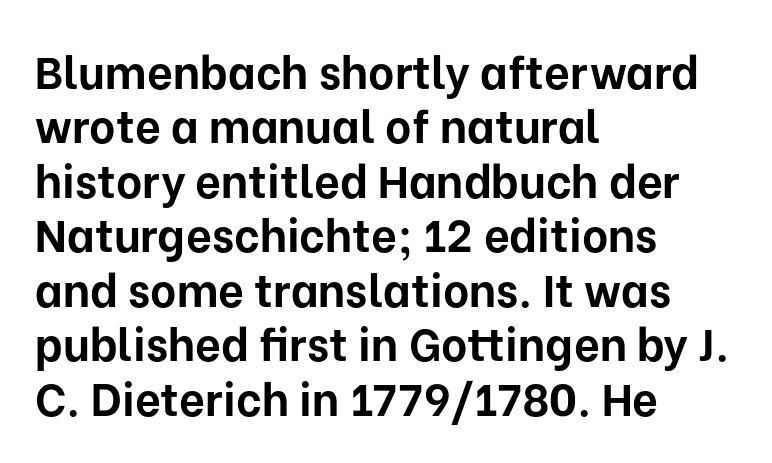
Q: Is the text bold? A: Yes.
Q: Is the text italic (slanted)? A: No, it is upright.
Q: Is the typeface a serif or a sans-serif typeface? A: Sans-serif.
Q: Is the text underlined? A: No.
Q: How is the paragraph aligned? A: Left-aligned.
Q: Is the spacing between letters normal or unusually wide? A: Normal.
Q: Width (condensed, normal, or wide)? A: Normal.
Q: Stroke contrast? A: Low.
Q: x-height? A: Medium.
Q: Monospaced? A: No.
